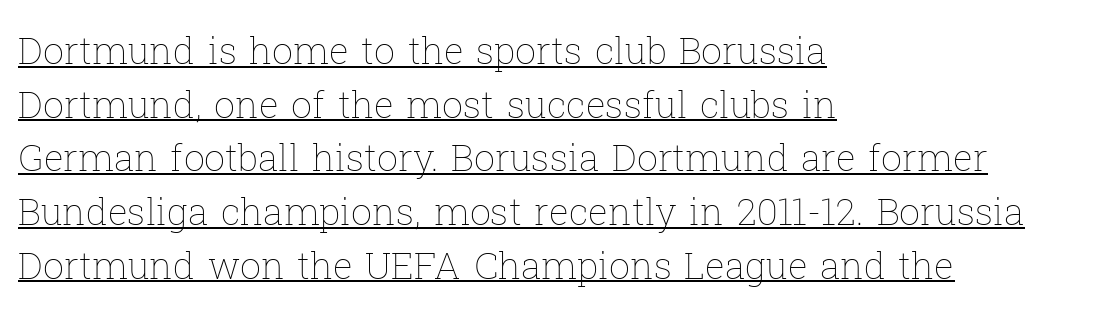
A typesetter would call this proportional, since set widths differ per character. These lines are set flush left with a ragged right edge. In terms of letterspacing, this is plain default setting. Vertical strokes here are truly vertical. In terms of leading, this rendering sits right in the middle.
